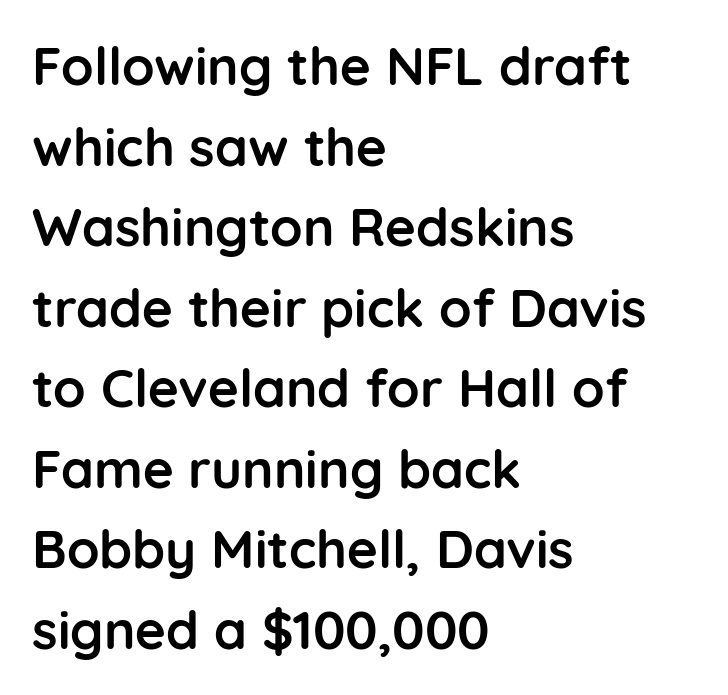
{"serif": "no", "italic": "no", "bold": "yes", "weight": "semibold", "width": "normal", "stroke_contrast": "low", "x_height": "medium", "monospaced": "no", "underline": "no", "align": "left", "line_spacing": "normal", "line_spacing_ratio": 1.52, "letter_spacing": "normal", "letter_spacing_em": 0.0, "glyph_px": 53}
